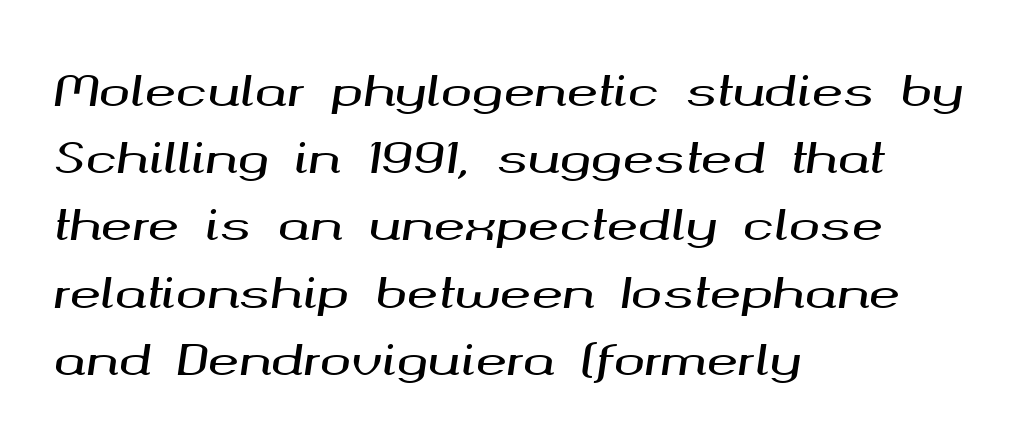
Rows of type keep a routine distance in the vertical direction. Caption: multi-line text, flush left, ragged right. Letters rest on an invisible, unmarked baseline. The letters advance in unequal steps, a hallmark of proportional type. When letters slant like this, we call the style italic. Tracking value appears to be zero — textbook default spacing.
